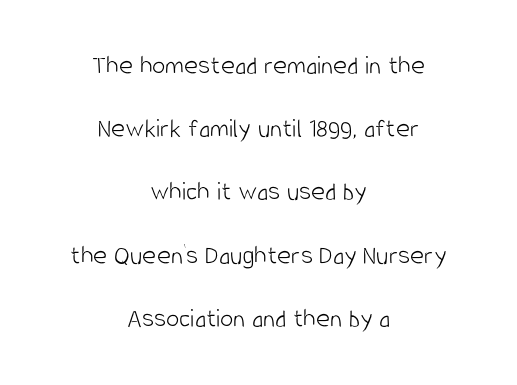
Any mark beneath the type? The region is blank. Each line is balanced around a shared central axis. Is the type heavy? It reads as light-to-regular instead. Loosely led — the rows are spread out. Quick note: not italic, upright. The face used here is rendered with its standard letterfit.
